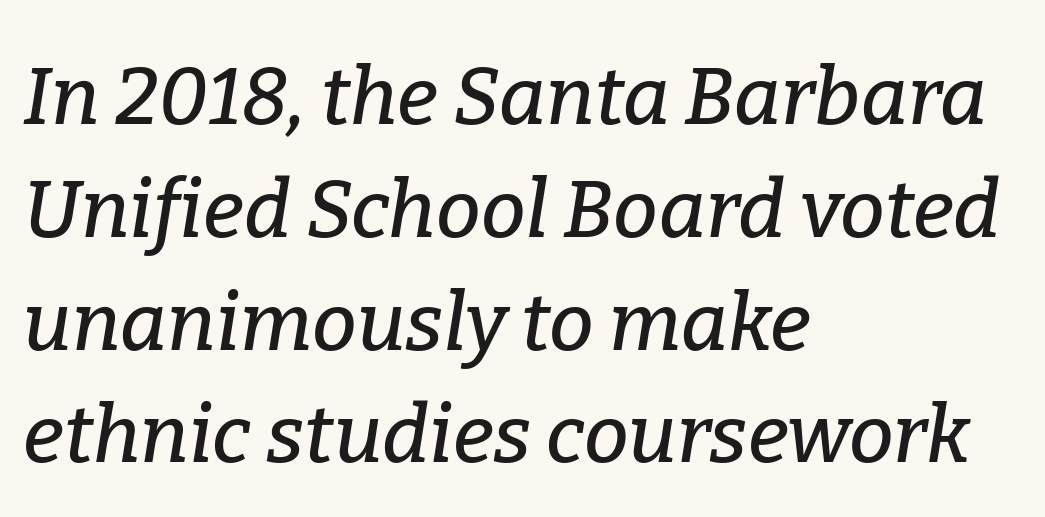
Leftover space on each line is placed entirely after the last word. The horizontal fit of the characters is conventional and even. The foot of each line stays bare and open. These lines sit exactly where default settings would place them. Observe the serifs anchoring each vertical stroke in this sample.
